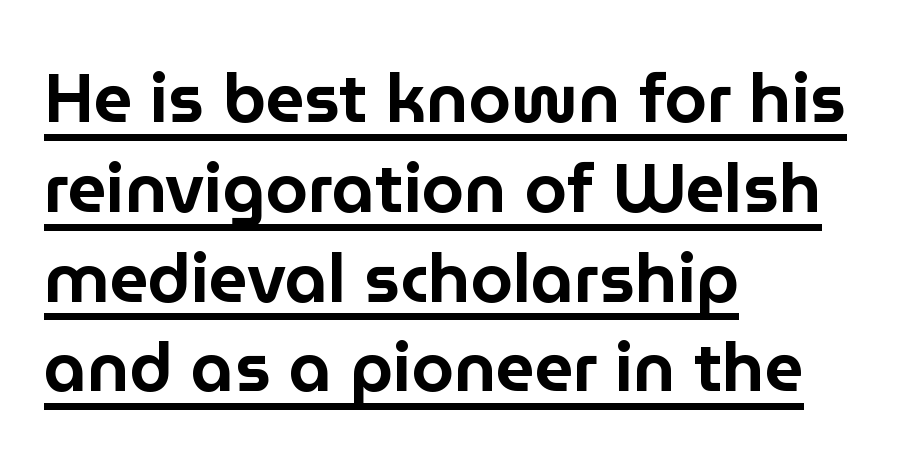
Q: Is the text italic (slanted)? A: No, it is upright.
Q: Is the typeface a serif or a sans-serif typeface? A: Sans-serif.
Q: Is the text underlined? A: Yes.
Q: How is the paragraph aligned? A: Left-aligned.
Q: Is the spacing between letters normal or unusually wide? A: Normal.
Q: Is the spacing between lines tight, normal or loose? A: Normal.
Q: Width (condensed, normal, or wide)? A: Normal.
Q: Stroke contrast? A: Low.
Q: x-height? A: Medium.
Q: Monospaced? A: No.
